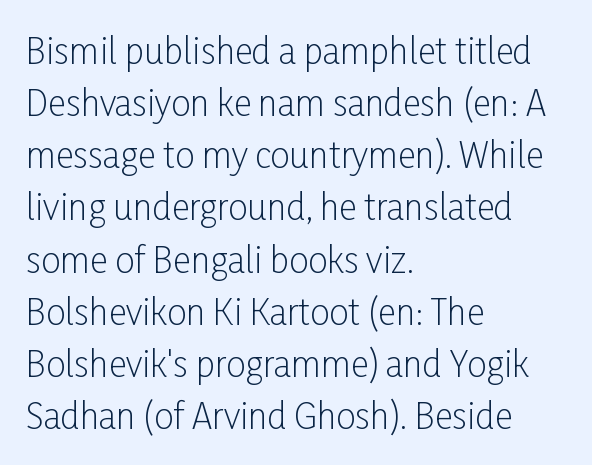
The image shows 35 px light, condensed sans-serif type, upright; set left-aligned, normal line spacing (1.49x), normal letter spacing, not underlined; low stroke contrast and a medium x-height.
